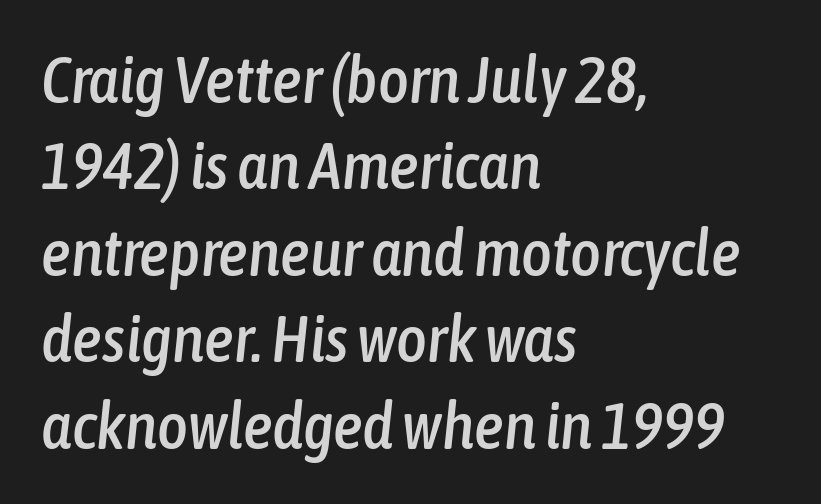
Q: Is the text italic (slanted)? A: Yes, it leans right by about 6 degrees.
Q: Is the text underlined? A: No.
Q: How is the paragraph aligned? A: Left-aligned.
Q: Is the spacing between letters normal or unusually wide? A: Normal.
Q: Is the spacing between lines tight, normal or loose? A: Normal.
Q: Width (condensed, normal, or wide)? A: Condensed.
Q: Stroke contrast? A: Low.
Q: x-height? A: Medium.
Q: Monospaced? A: No.
